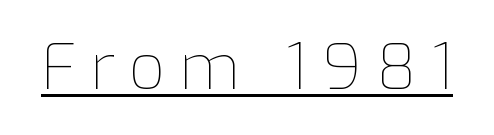
The image shows 63 px thin type, upright; set unusually wide letter spacing (+0.22 em), underlined; low stroke contrast and a medium x-height.
